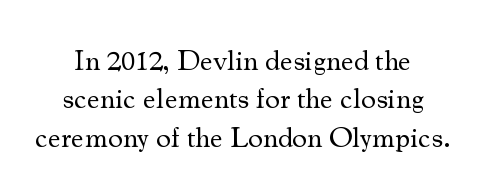
Q: Is the text bold? A: No.
Q: Is the text italic (slanted)? A: No, it is upright.
Q: Is the typeface a serif or a sans-serif typeface? A: Serif.
Q: Is the text underlined? A: No.
Q: Is the spacing between letters normal or unusually wide? A: Normal.
Q: Is the spacing between lines tight, normal or loose? A: Normal.
Q: Width (condensed, normal, or wide)? A: Normal.
Q: Stroke contrast? A: Medium.
Q: x-height? A: Small.
Q: Monospaced? A: No.
